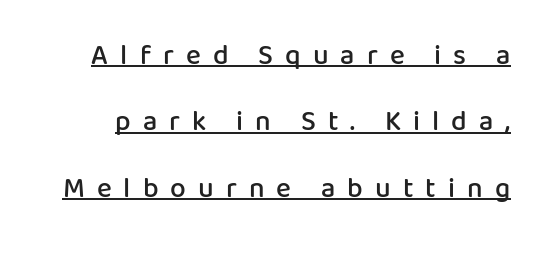
Q: Is the text bold? A: Semi-bold.
Q: Is the text italic (slanted)? A: No, it is upright.
Q: Is the typeface a serif or a sans-serif typeface? A: Sans-serif.
Q: Is the text underlined? A: Yes.
Q: Is the spacing between letters normal or unusually wide? A: Unusually wide.
Q: Is the spacing between lines tight, normal or loose? A: Loose.
Q: Width (condensed, normal, or wide)? A: Normal.
Q: Stroke contrast? A: Low.
Q: x-height? A: Medium.
Q: Monospaced? A: No.
